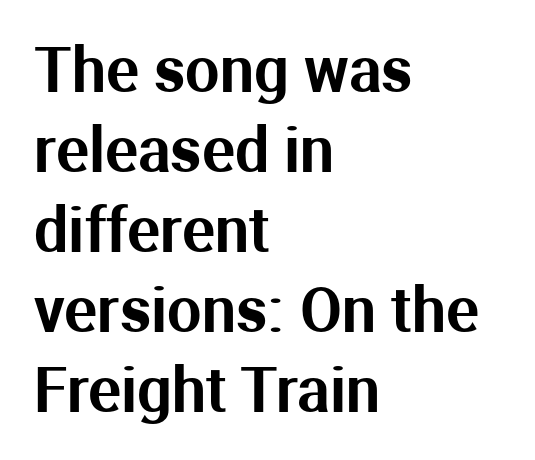
Q: Is the text italic (slanted)? A: No, it is upright.
Q: Is the typeface a serif or a sans-serif typeface? A: Sans-serif.
Q: Is the text underlined? A: No.
Q: How is the paragraph aligned? A: Left-aligned.
Q: Is the spacing between letters normal or unusually wide? A: Normal.
Q: Is the spacing between lines tight, normal or loose? A: Normal.
Q: Width (condensed, normal, or wide)? A: Normal.
Q: Stroke contrast? A: Medium.
Q: x-height? A: Medium.
Q: Monospaced? A: No.
